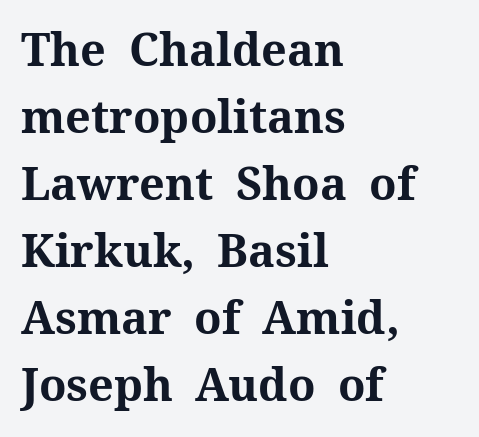
If you measured baseline to baseline, you'd find a middling distance. Font category for this specimen: serif. These lines are rendered in a variable-pitch font. A roman cut, with each character standing at attention. Every letter is thick-stroked: bold, no question.
